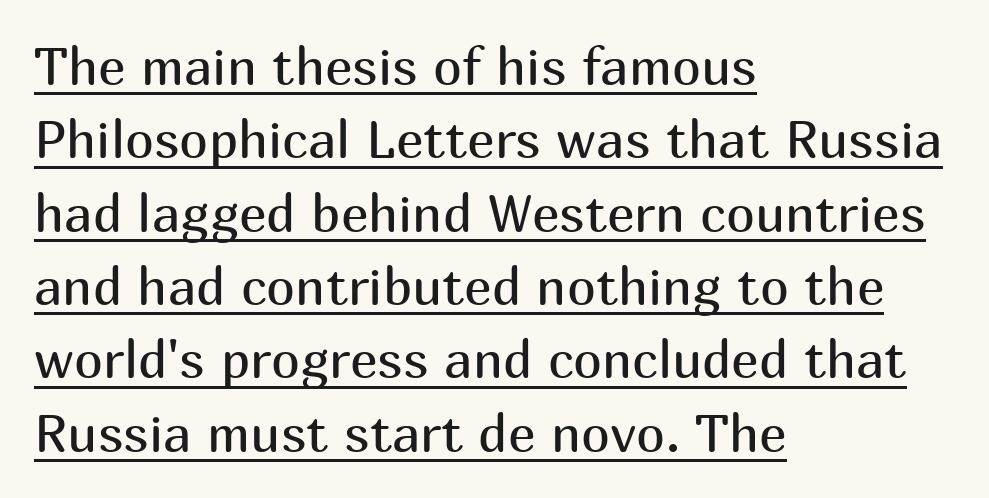
The font is comparable to plain body text, perhaps lighter. Each new line begins a customary step beneath the previous one. The sample's only ornament is a line tracing under the words. The compositor pushed each line to the left boundary. Character widths vary here, with narrow letters taking less room than wide ones.
